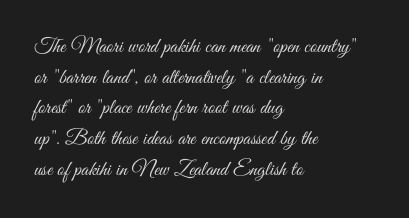
The image shows 21 px text type; set left-aligned, normal line spacing (1.46x), normal letter spacing, not underlined.
